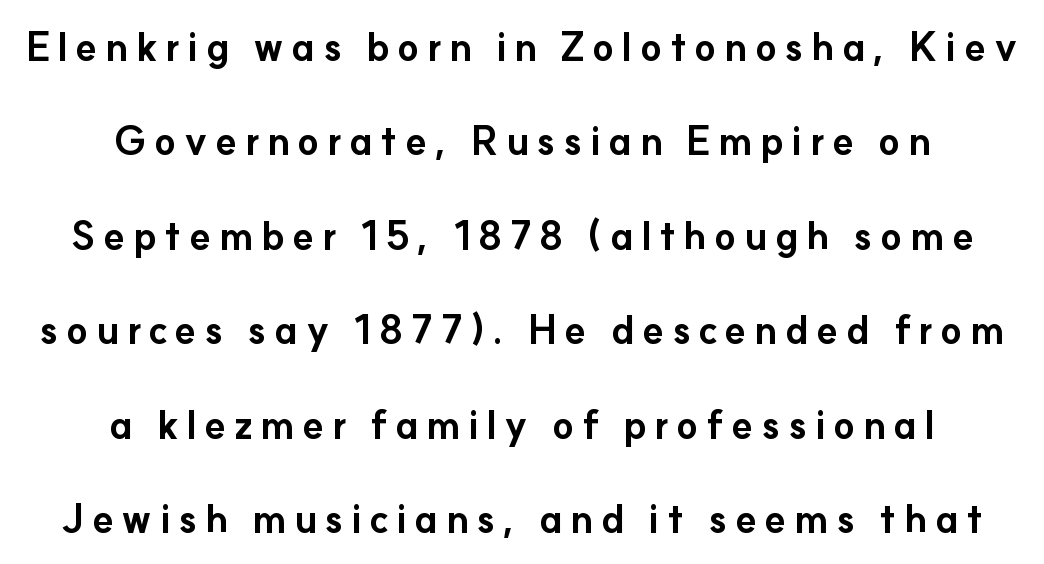
Q: Is the text bold? A: Yes.
Q: Is the text italic (slanted)? A: No, it is upright.
Q: Is the typeface a serif or a sans-serif typeface? A: Sans-serif.
Q: Is the text underlined? A: No.
Q: How is the paragraph aligned? A: Centered.
Q: Is the spacing between lines tight, normal or loose? A: Loose.
Q: Width (condensed, normal, or wide)? A: Normal.
Q: Stroke contrast? A: Low.
Q: x-height? A: Small.
Q: Monospaced? A: No.
